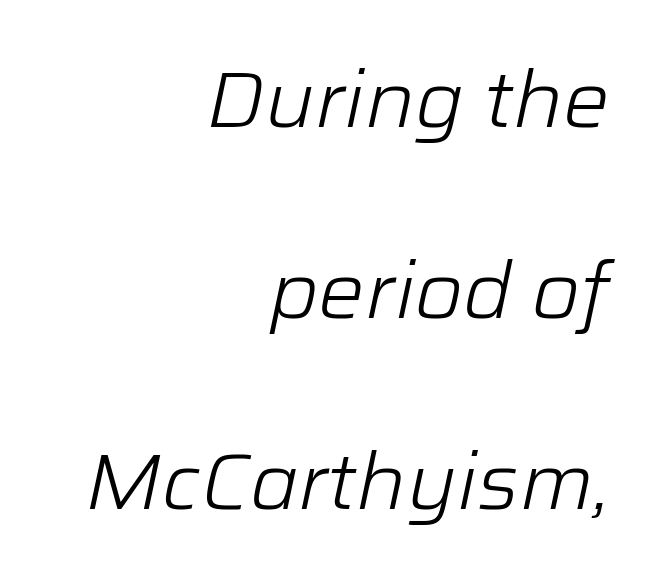
Q: Is the text bold? A: No.
Q: Is the text italic (slanted)? A: Yes, it leans right by about 12 degrees.
Q: Is the text underlined? A: No.
Q: How is the paragraph aligned? A: Right-aligned.
Q: Is the spacing between letters normal or unusually wide? A: Normal.
Q: Is the spacing between lines tight, normal or loose? A: Loose.
Q: Width (condensed, normal, or wide)? A: Normal.
Q: Stroke contrast? A: Low.
Q: x-height? A: Medium.
Q: Monospaced? A: No.
